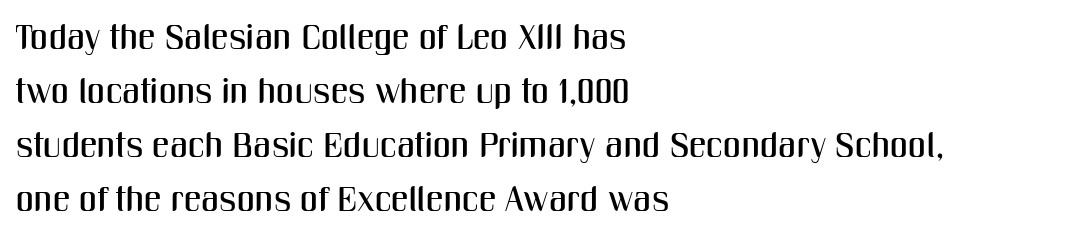
{"serif": "no", "italic": "no", "width": "condensed", "stroke_contrast": "medium", "x_height": "medium", "monospaced": "no", "underline": "no", "align": "left", "line_spacing": "normal", "line_spacing_ratio": 1.54, "letter_spacing": "normal", "letter_spacing_em": 0.0, "glyph_px": 35}
